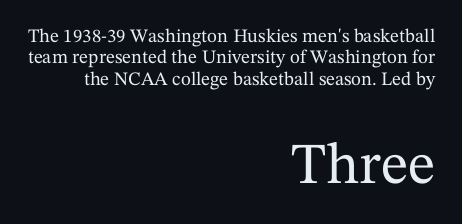
A flush-right, rag-left setting is used for this passage. Are there feet on the stems? There are — it's a serif. The block sitting lower on the canvas is the one with enlarged characters. There is no visible air inserted between adjacent glyphs. Proportional: the letters do not fall into vertical columns. Ordinary non-slanted type is in use.
